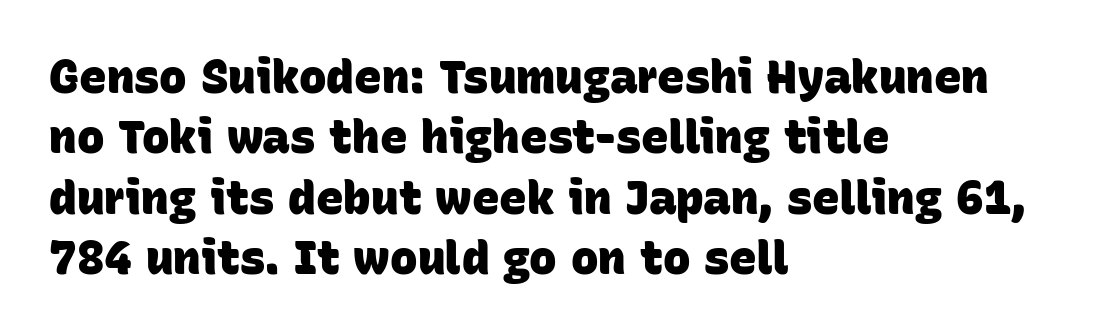
Q: Is the text bold? A: Yes.
Q: Is the typeface a serif or a sans-serif typeface? A: Sans-serif.
Q: Is the text underlined? A: No.
Q: How is the paragraph aligned? A: Left-aligned.
Q: Is the spacing between letters normal or unusually wide? A: Normal.
Q: Is the spacing between lines tight, normal or loose? A: Normal.
Q: Width (condensed, normal, or wide)? A: Normal.
Q: Stroke contrast? A: Low.
Q: x-height? A: Large.
Q: Monospaced? A: No.
